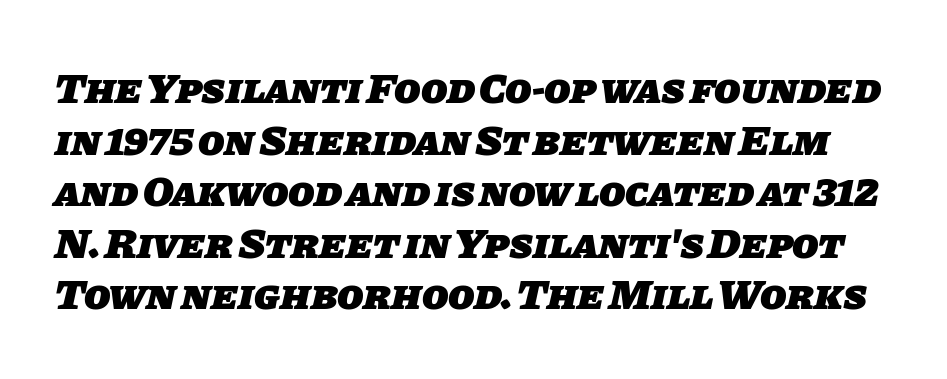
{"bold": "yes", "weight": "heavy", "width": "normal", "stroke_contrast": "low", "x_height": "large", "monospaced": "no", "underline": "no", "line_spacing_ratio": 1.2, "letter_spacing": "normal", "letter_spacing_em": 0.0, "glyph_px": 43}
